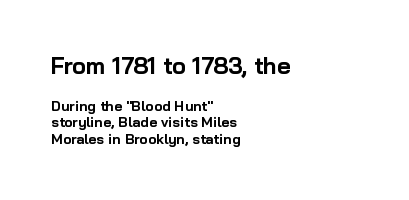
{"italic": "no", "bold": "yes", "underline": "no", "align": "left", "line_spacing_ratio": 1.19, "letter_spacing": "normal", "letter_spacing_em": 0.0, "larger_block": "first", "size_ratio": 1.64, "glyph_px": 23}
